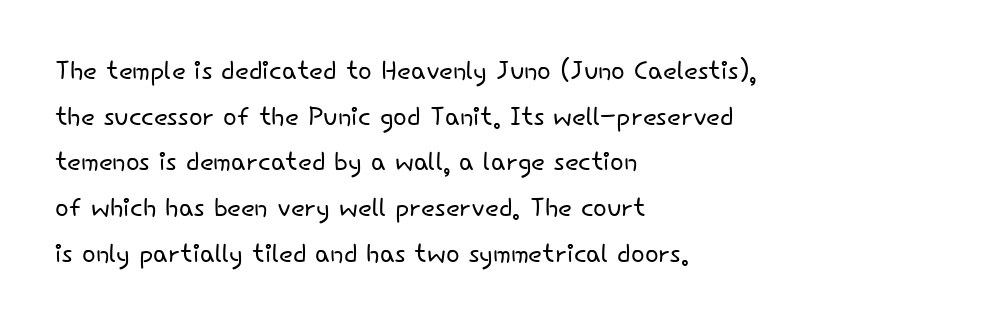
{"serif": "no", "italic": "no", "bold": "no", "weight": "light", "width": "normal", "stroke_contrast": "low", "x_height": "small", "monospaced": "no", "underline": "no", "align": "left", "line_spacing": "normal", "line_spacing_ratio": 1.27, "letter_spacing": "normal", "letter_spacing_em": 0.0, "glyph_px": 36}
